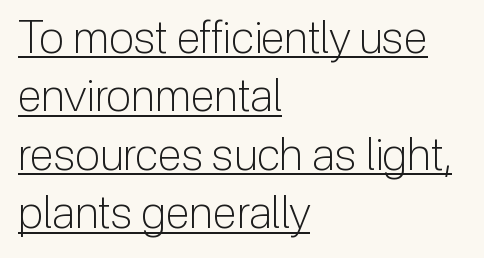
{"serif": "no", "italic": "no", "bold": "no", "weight": "light", "width": "normal", "stroke_contrast": "low", "x_height": "medium", "monospaced": "no", "underline": "yes", "align": "left", "line_spacing": "normal", "line_spacing_ratio": 1.3, "letter_spacing": "normal", "letter_spacing_em": 0.0, "glyph_px": 45}
